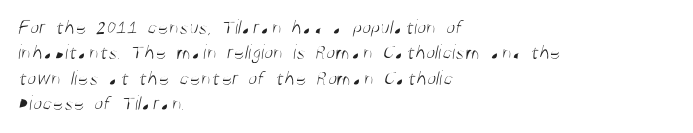
{"bold": "no", "underline": "no", "align": "left", "line_spacing_ratio": 1.21, "letter_spacing": "normal", "letter_spacing_em": 0.0, "glyph_px": 21}
